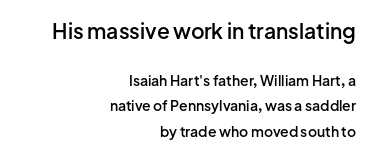
Note: larger setting up top, smaller setting below. Letter spacing: default. Notice how the passage keeps a crisp vertical edge on the right only. You can tell it's not italic because the verticals are truly vertical. Its strokes are somewhat broadened, the hallmark of semibold type.
